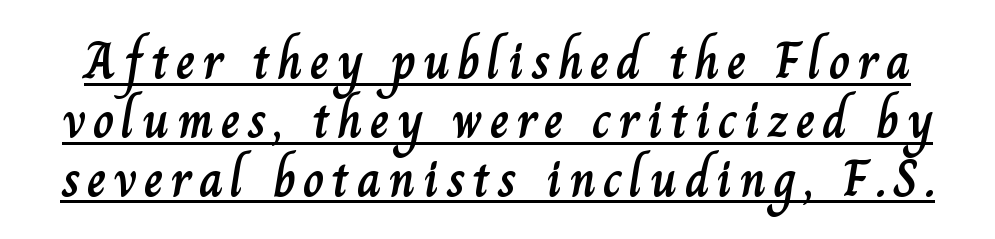
The image shows 52 px text type; set tight line spacing (1.13x), underlined; low stroke contrast and a small x-height.
